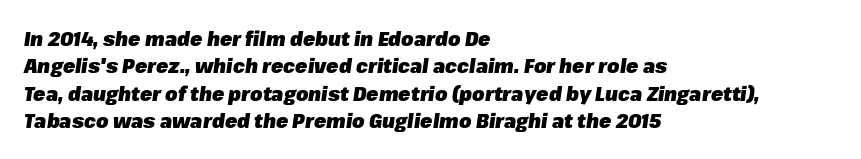
Characters follow at the spacing the type designer built in. The typography opts for an oblique posture over an upright one. Interline gaps are of average width in this sample. Glance below the letters and you will spot only blank space. The face used here has the dense, thick strokes of a bold. The lines in this sample share a left origin and differ only in where they stop.
